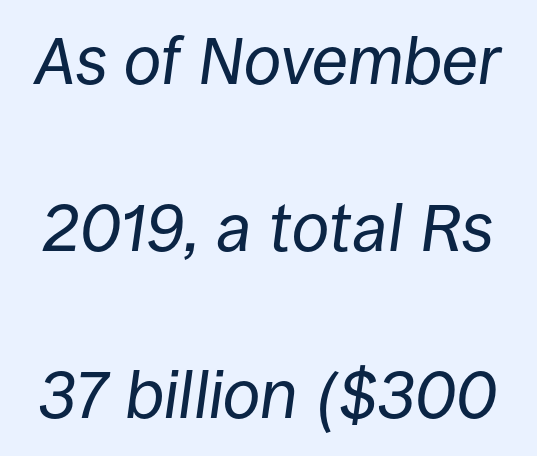
Q: Is the text bold? A: No.
Q: Is the text italic (slanted)? A: Yes, it leans right by about 8 degrees.
Q: Is the text underlined? A: No.
Q: Is the spacing between letters normal or unusually wide? A: Normal.
Q: Is the spacing between lines tight, normal or loose? A: Loose.
Q: Width (condensed, normal, or wide)? A: Normal.
Q: Stroke contrast? A: Low.
Q: x-height? A: Large.
Q: Monospaced? A: No.
